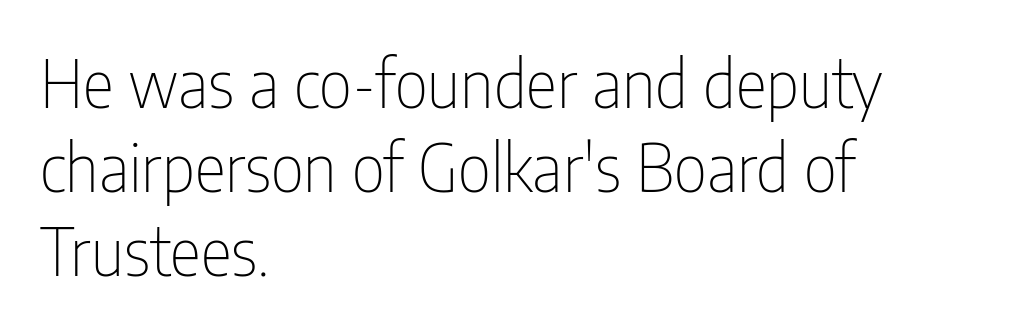
Layout note: lines flush left. The rendering shows plain stroke endings on the letterforms — a sans-serif design. Words appear dense and cohesive because spacing is normal. The face used here is proportionally spaced, like ordinary book or web type. Stem width sits at or under what a default text font uses. In terms of leading, this rendering sits right in the middle.
